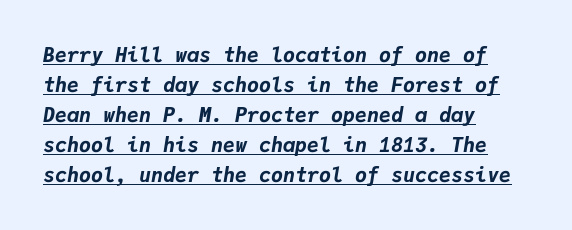
Notice how the passage keeps a crisp vertical edge on the left only. Slanted lettering throughout. Here the glyphs are tracked normally, forming tight word shapes. Vertically, the passage feels balanced, rows spaced as you'd expect. Plenty of ink on the page — the face is bold.
